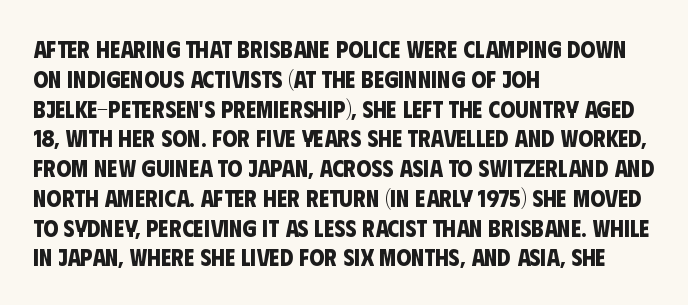
There is no visible air inserted between adjacent glyphs. Its strokes are broad and dark, the hallmark of bold type. Compared with a centered layout, this one pins lines to the left instead. Letters rest on an invisible, unmarked baseline.
